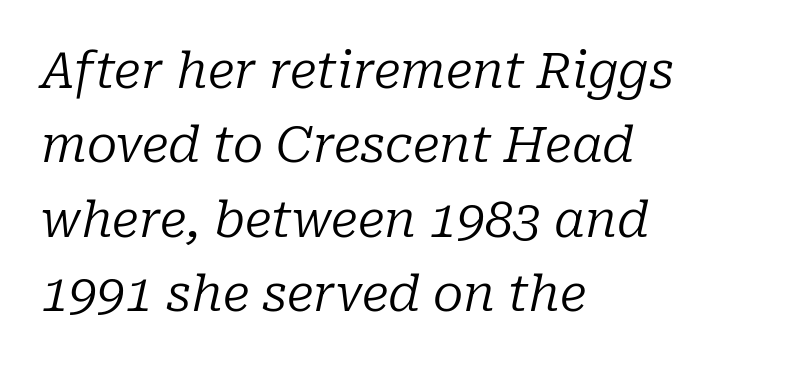
The image shows 50 px regular-weight serif type, italic (leaning right); set left-aligned, normal line spacing (1.49x), normal letter spacing, not underlined; low stroke contrast and a medium x-height.
